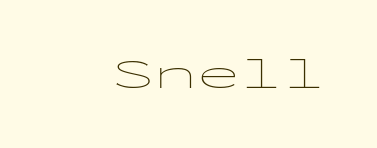
The image shows 43 px thin, wide sans-serif type, upright, monospaced; set normal letter spacing, not underlined; low stroke contrast and a medium x-height.
